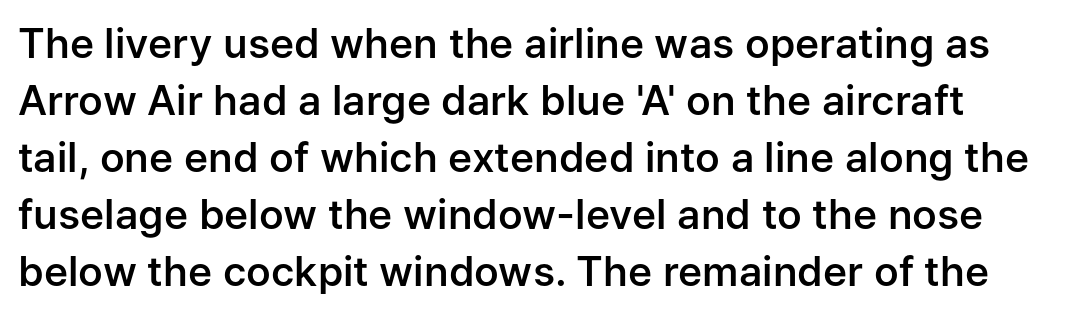
Each letter keeps its own natural width here, so spacing adapts to shape. Nope, not italic — everything's standing straight. Type style note: lacks serifs. The area under the type is left untouched. Observe the ordinary spacing: letters are neighbours, not strangers. Normally led — the rows are evenly, conventionally spaced.
